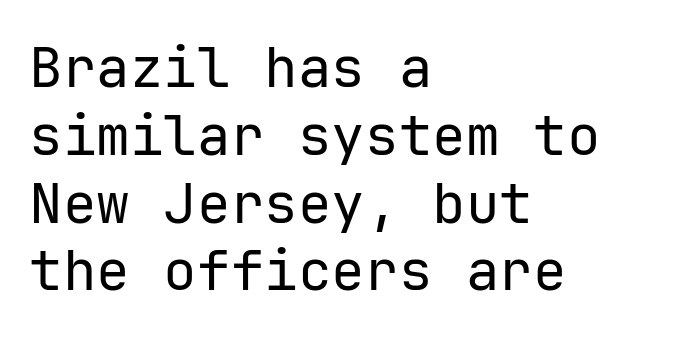
Note: no serifs on the glyphs. This rendering uses left alignment, leaving the right contour irregular. Counters stay open thanks to moderate or lighter strokes. Descenders are the only things crossing below the line. Is the letter spacing exaggerated? No — it looks like the ordinary default. When letters stand straight like this, we call the style roman or upright.
